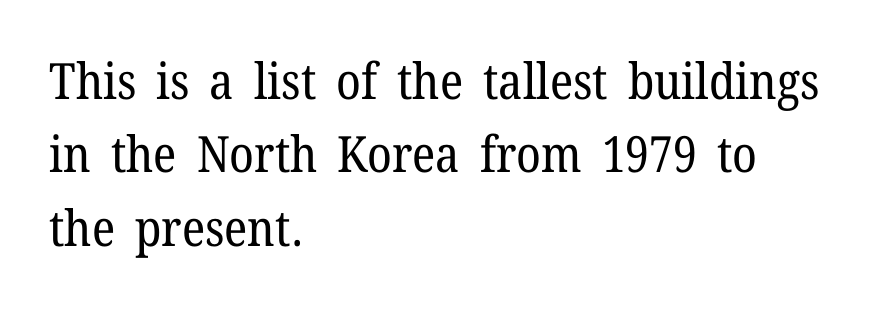
The image shows 50 px regular-weight serif type, upright; set left-aligned, normal line spacing (1.47x), normal letter spacing, not underlined; low stroke contrast and a medium x-height.
